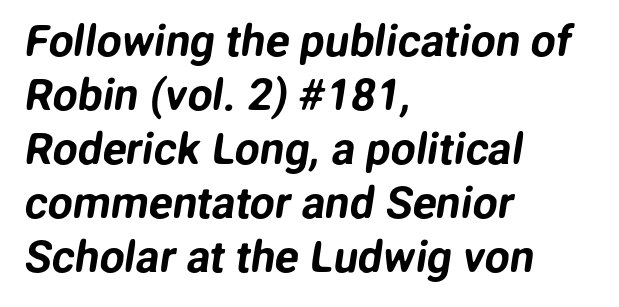
The image shows 44 px sans-serif type; set left-aligned, line spacing 1.23x, normal letter spacing, not underlined; low stroke contrast and a medium x-height.
